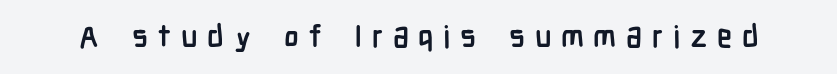
Q: Is the text bold? A: Yes.
Q: Is the text italic (slanted)? A: No, it is upright.
Q: Is the typeface a serif or a sans-serif typeface? A: Sans-serif.
Q: Is the text underlined? A: No.
Q: Is the spacing between letters normal or unusually wide? A: Unusually wide.
Q: Width (condensed, normal, or wide)? A: Condensed.
Q: Stroke contrast? A: Low.
Q: x-height? A: Medium.
Q: Monospaced? A: No.
